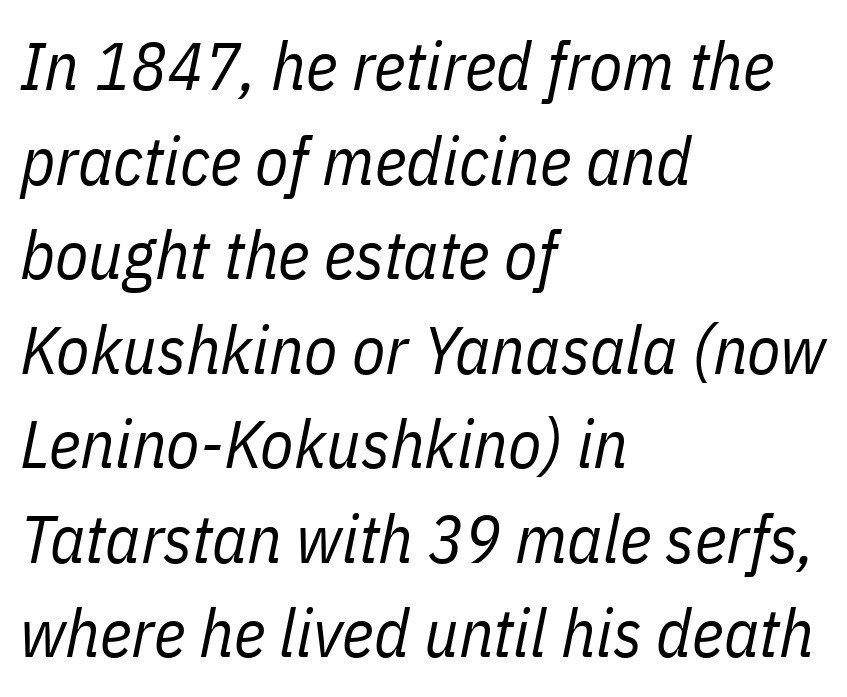
The image shows 68 px regular-weight, condensed type, italic (leaning right); set left-aligned, normal line spacing (1.39x), normal letter spacing, not underlined; low stroke contrast and a medium x-height.
